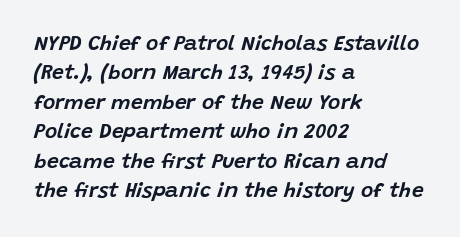
{"italic": "yes", "lean": "right", "slant_degrees": 15, "underline": "no", "align": "left", "line_spacing": "normal", "line_spacing_ratio": 1.4, "letter_spacing": "normal", "letter_spacing_em": 0.0, "glyph_px": 21}
